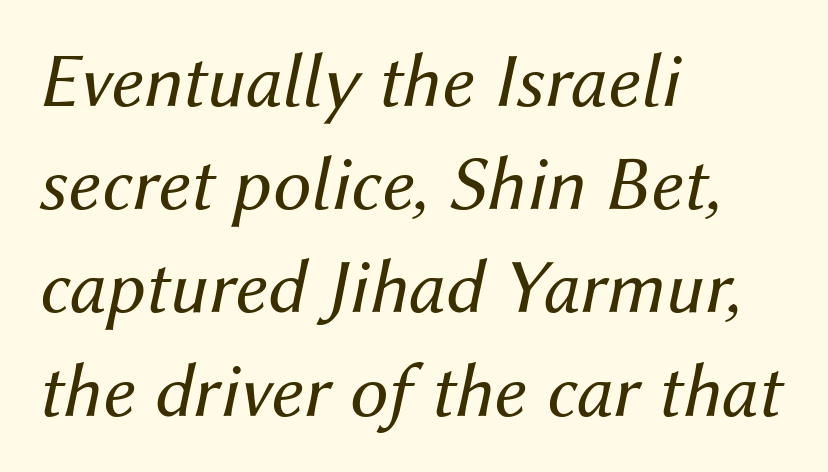
The block of text has a typical density, with ordinary space between rows. No extra tracking has been applied to these lines. This sample has the flowing, uneven cadence of proportional lettering. Yep, that's italic — everything's leaning. Stroke thickness stays within the range of a standard reading face or lighter. A student would call this left alignment; a typographer would say flush left, rag right.
